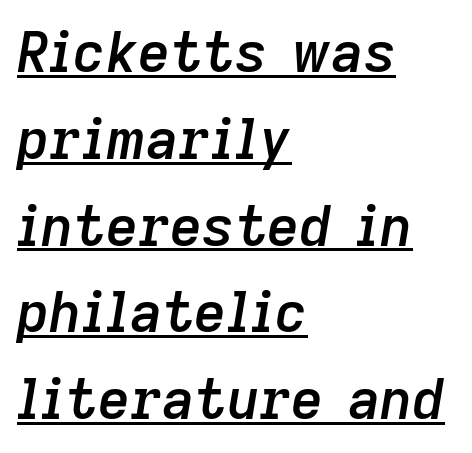
Q: Is the text bold? A: Semi-bold.
Q: Is the text italic (slanted)? A: Yes, it leans right by about 9 degrees.
Q: Is the text underlined? A: Yes.
Q: How is the paragraph aligned? A: Left-aligned.
Q: Is the spacing between letters normal or unusually wide? A: Normal.
Q: Is the spacing between lines tight, normal or loose? A: Normal.
Q: Width (condensed, normal, or wide)? A: Normal.
Q: Stroke contrast? A: Low.
Q: x-height? A: Medium.
Q: Monospaced? A: No.
